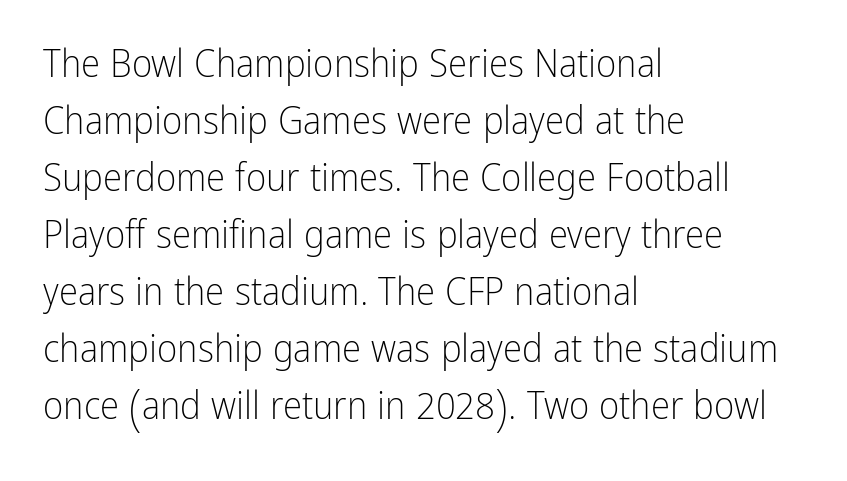
Tall strokes in this sample are plumb rather than angled. Layout note: lines flush left. The passage shown is typed in a proportional face where columns would drift. Is there much room between lines? A standard amount, neither cramped nor airy. Serif or sans? Sans — the stroke terminals are bare. This rendering leaves character spacing at its baseline value.
